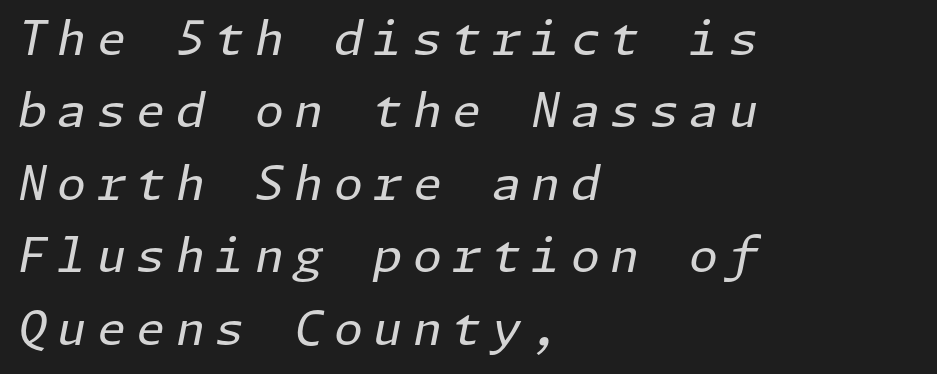
{"italic": "yes", "lean": "right", "slant_degrees": 11, "bold": "no", "weight": "regular", "width": "normal", "stroke_contrast": "low", "x_height": "medium", "underline": "no", "align": "left", "line_spacing": "normal", "line_spacing_ratio": 1.54, "letter_spacing": "wide", "letter_spacing_em": 0.22, "glyph_px": 47}
